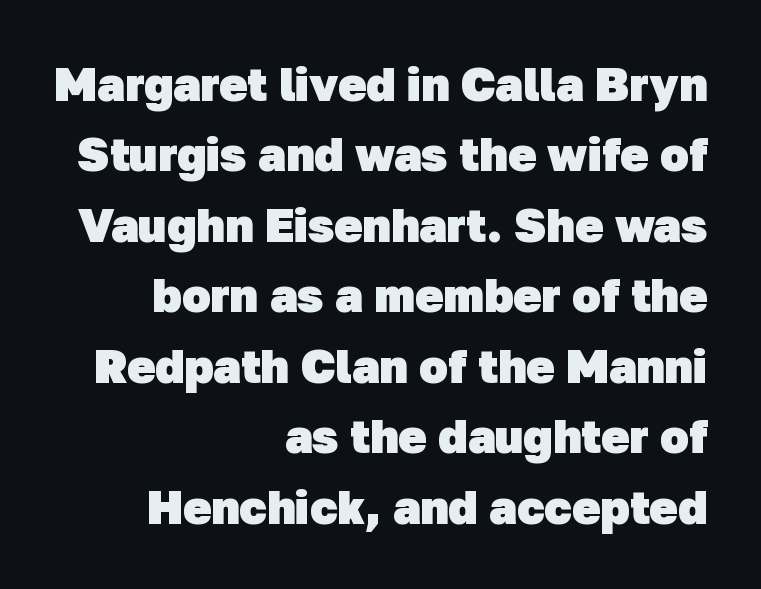
The image shows 47 px heavy sans-serif type; set right-aligned, normal line spacing (1.5x), normal letter spacing, not underlined; low stroke contrast and a medium x-height.
